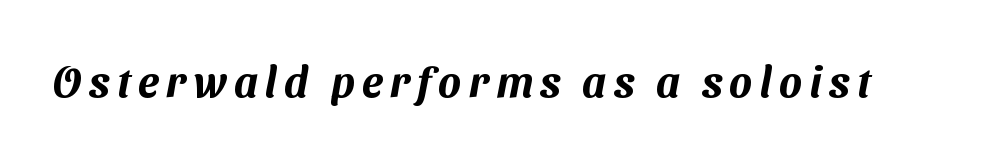
The letters advance in unequal steps, a hallmark of proportional type. Descenders hang freely into open space. The typeface chosen for these lines omits serifs.
